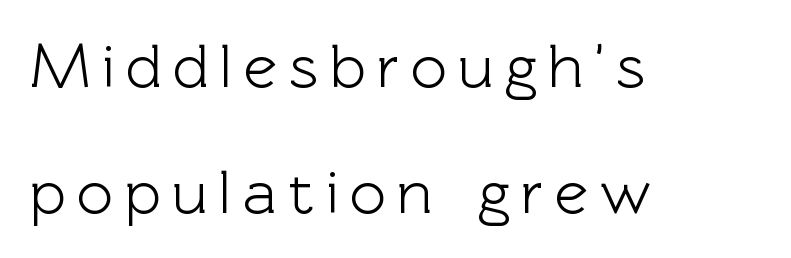
{"serif": "no", "italic": "no", "width": "normal", "x_height": "medium", "monospaced": "no", "underline": "no", "align": "left", "line_spacing": "loose", "line_spacing_ratio": 2.0, "glyph_px": 63}
